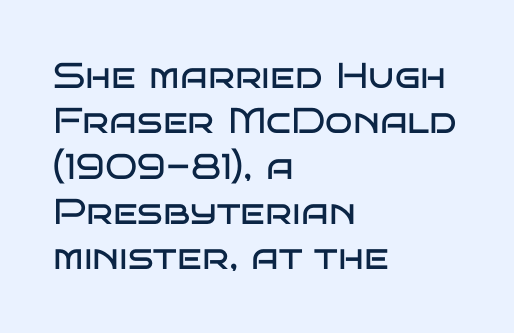
The type family on display is of the sans-serif kind. The lines sit at an ordinary, default distance from one another. The text block is weighted toward the left margin, trailing off unevenly rightward. Default kerning and tracking; the words read as compact shapes. Designer's note — italics off, roman on.
